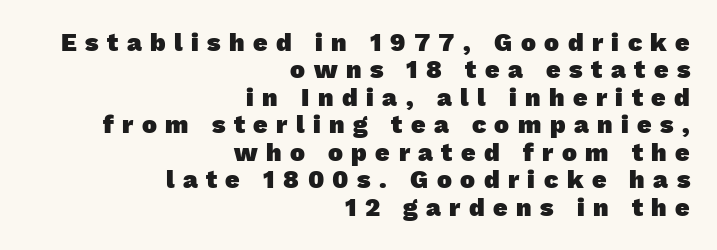
Q: Is the text bold? A: Yes.
Q: Is the text underlined? A: No.
Q: How is the paragraph aligned? A: Right-aligned.
Q: Is the spacing between letters normal or unusually wide? A: Unusually wide.
Q: Is the spacing between lines tight, normal or loose? A: Tight.
